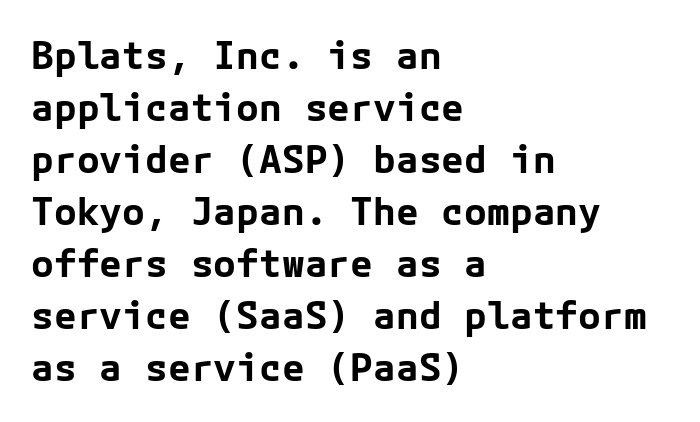
Q: Is the text bold? A: Yes.
Q: Is the text italic (slanted)? A: No, it is upright.
Q: Is the typeface a serif or a sans-serif typeface? A: Sans-serif.
Q: Is the text underlined? A: No.
Q: How is the paragraph aligned? A: Left-aligned.
Q: Is the spacing between letters normal or unusually wide? A: Normal.
Q: Is the spacing between lines tight, normal or loose? A: Normal.
Q: Width (condensed, normal, or wide)? A: Normal.
Q: Stroke contrast? A: Low.
Q: x-height? A: Medium.
